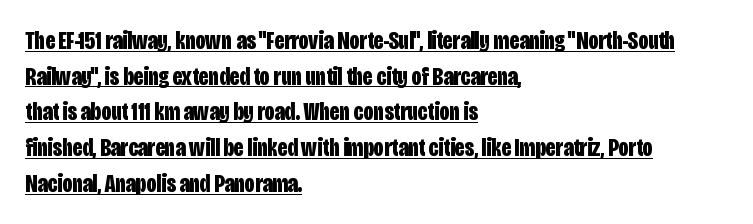
Q: Is the text bold? A: Yes.
Q: Is the text italic (slanted)? A: No, it is upright.
Q: Is the text underlined? A: Yes.
Q: How is the paragraph aligned? A: Left-aligned.
Q: Is the spacing between letters normal or unusually wide? A: Normal.
Q: Is the spacing between lines tight, normal or loose? A: Normal.
